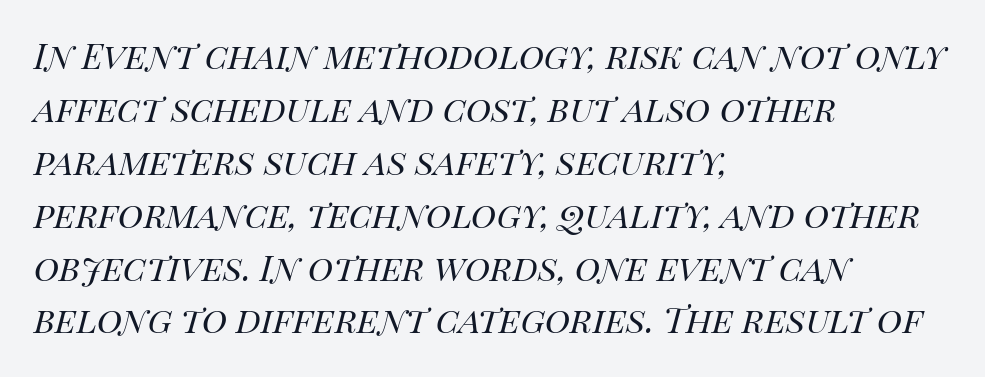
{"italic": "yes", "lean": "right", "slant_degrees": 14, "bold": "no", "weight": "regular", "width": "normal", "stroke_contrast": "high", "x_height": "large", "monospaced": "no", "underline": "no", "align": "left", "line_spacing_ratio": 1.23, "letter_spacing": "normal", "letter_spacing_em": 0.0, "glyph_px": 43}
